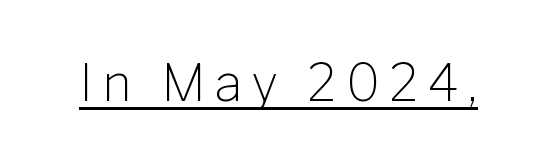
{"serif": "no", "italic": "no", "bold": "no", "weight": "light", "width": "normal", "stroke_contrast": "low", "x_height": "medium", "monospaced": "no", "underline": "yes", "glyph_px": 51}
